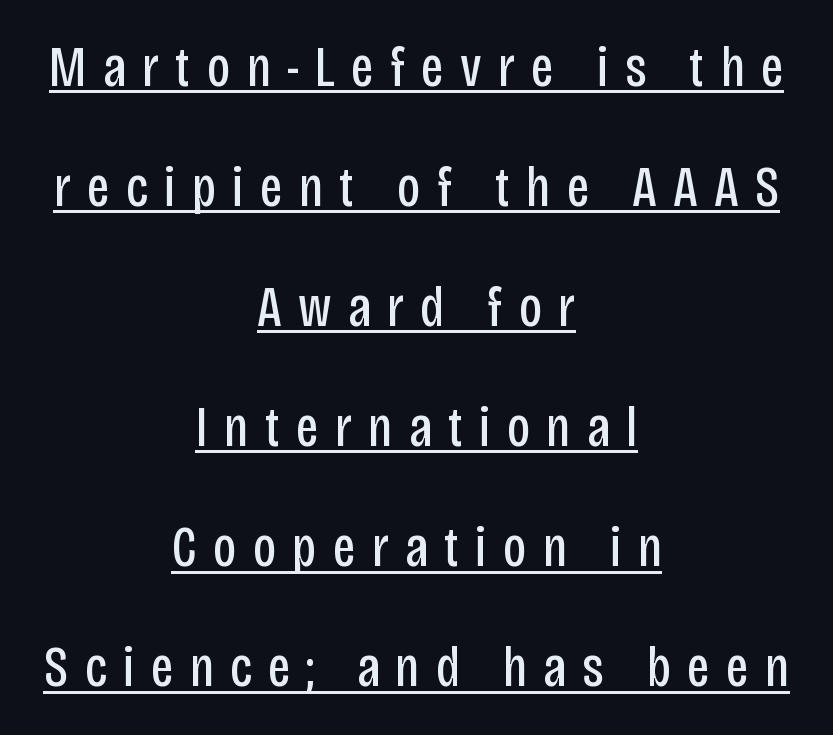
{"serif": "no", "italic": "no", "bold": "no", "weight": "regular", "width": "condensed", "stroke_contrast": "low", "x_height": "large", "monospaced": "no", "underline": "yes", "align": "center", "line_spacing": "loose", "line_spacing_ratio": 2.07, "letter_spacing": "wide", "letter_spacing_em": 0.28, "glyph_px": 58}
